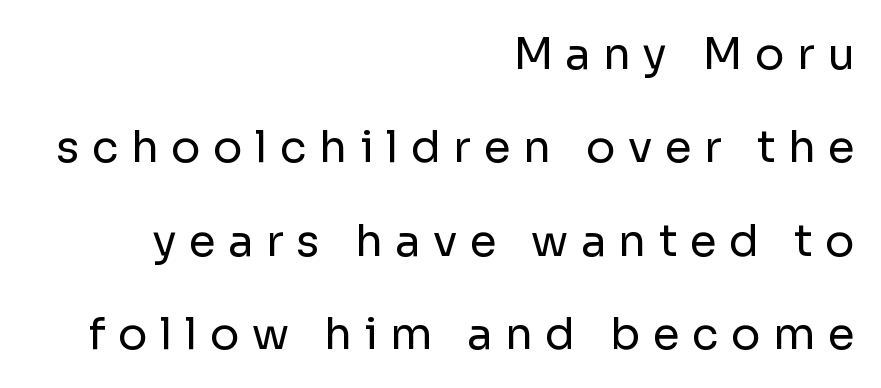
{"serif": "no", "italic": "no", "bold": "no", "weight": "regular", "width": "normal", "stroke_contrast": "low", "x_height": "medium", "monospaced": "no", "underline": "no", "align": "right", "line_spacing": "loose", "line_spacing_ratio": 2.12, "letter_spacing": "wide", "letter_spacing_em": 0.28, "glyph_px": 44}
